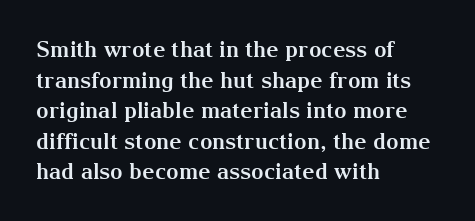
If you drew a line through each stem, it would be perfectly vertical. A normal amount of white space separates one row of letters from the next. Unmarked baselines from the first word to the last. Pretty heavy lettering here — definitely bold. The paragraph has a hard left edge and a soft right edge. These lines keep a tight, regular rhythm from letter to letter.
